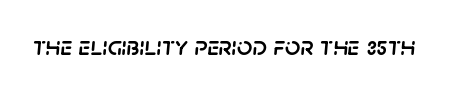
Q: Is the text italic (slanted)? A: Yes, it leans right by about 5 degrees.
Q: Is the text underlined? A: No.
Q: Is the spacing between letters normal or unusually wide? A: Normal.
